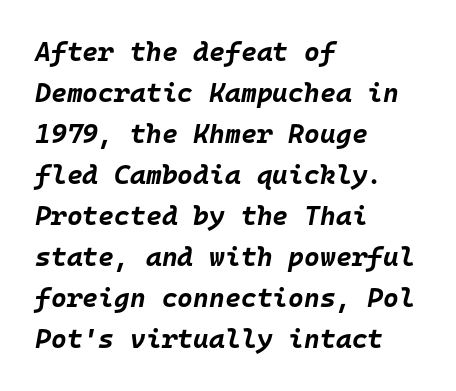
The image shows 27 px bold type, italic (leaning right); set left-aligned, normal line spacing (1.52x), normal letter spacing, not underlined.
